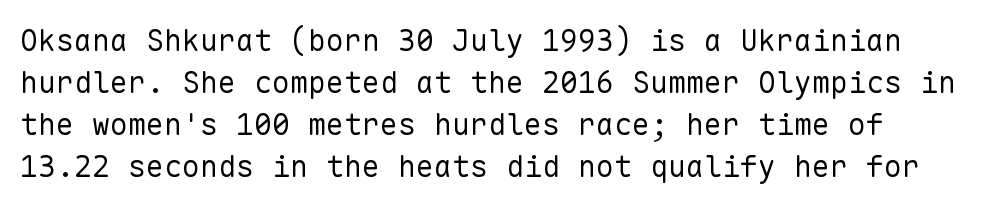
Q: Is the text bold? A: No.
Q: Is the text italic (slanted)? A: No, it is upright.
Q: Is the typeface a serif or a sans-serif typeface? A: Sans-serif.
Q: Is the text underlined? A: No.
Q: How is the paragraph aligned? A: Left-aligned.
Q: Is the spacing between letters normal or unusually wide? A: Normal.
Q: Is the spacing between lines tight, normal or loose? A: Normal.
Q: Width (condensed, normal, or wide)? A: Normal.
Q: Stroke contrast? A: Low.
Q: x-height? A: Medium.
Q: Monospaced? A: Yes.
